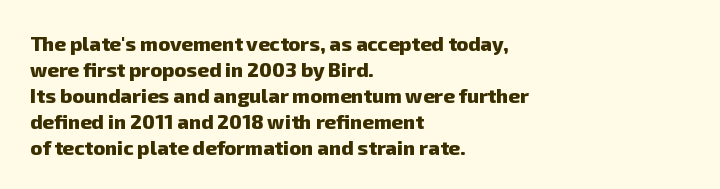
Set as a true bold cut, around the 700 mark. The line-height multiplier appears to be the usual default. Underline: absent. Leftover space on each line is placed entirely after the last word.
